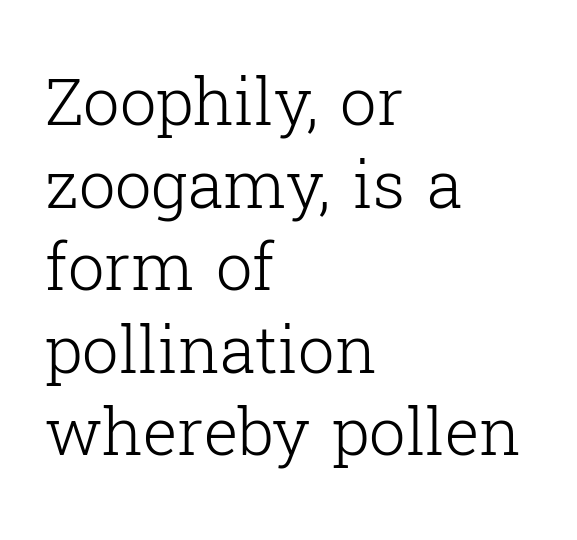
Q: Is the text bold? A: No.
Q: Is the text italic (slanted)? A: No, it is upright.
Q: Is the typeface a serif or a sans-serif typeface? A: Serif.
Q: Is the text underlined? A: No.
Q: How is the paragraph aligned? A: Left-aligned.
Q: Is the spacing between letters normal or unusually wide? A: Normal.
Q: Is the spacing between lines tight, normal or loose? A: Normal.
Q: Width (condensed, normal, or wide)? A: Normal.
Q: Stroke contrast? A: Low.
Q: x-height? A: Medium.
Q: Monospaced? A: No.
